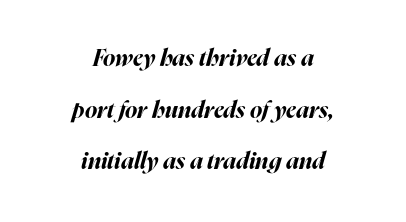
Q: Is the text bold? A: Yes.
Q: Is the text italic (slanted)? A: Yes, it leans right by about 16 degrees.
Q: Is the text underlined? A: No.
Q: How is the paragraph aligned? A: Centered.
Q: Is the spacing between letters normal or unusually wide? A: Normal.
Q: Is the spacing between lines tight, normal or loose? A: Loose.
